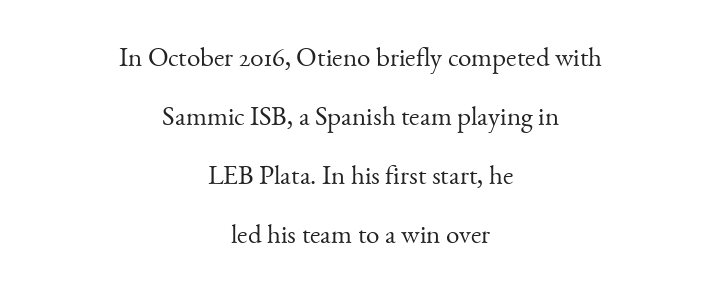
{"italic": "no", "bold": "no", "underline": "no", "align": "center", "line_spacing": "loose", "line_spacing_ratio": 2.18, "letter_spacing": "normal", "letter_spacing_em": 0.0, "glyph_px": 27}
